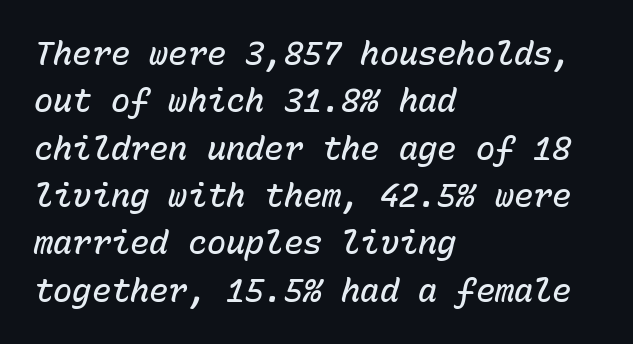
The image shows 32 px semibold type, italic (leaning right), monospaced; set left-aligned, normal line spacing (1.48x), normal letter spacing, not underlined; low stroke contrast and a medium x-height.
